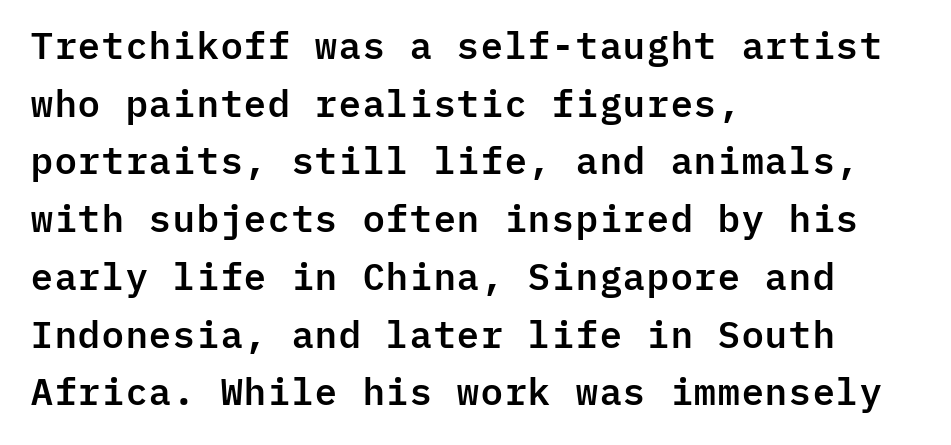
Lines of text with bare space underneath. The passage shown is typed in a monospace face where columns stay perfectly aligned. Ascenders rise straight up at ninety degrees. Each line starts at the same left margin while the right side varies. This is sans-serif lettering, the kind often seen on screens and signage. A typesetter would call this leading conventional body-copy spacing.
